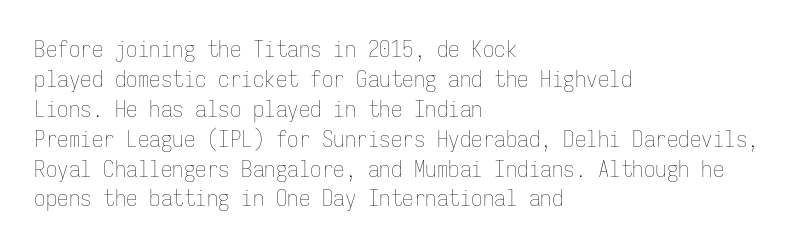
The image shows 23 px text type, upright; set left-aligned, normal line spacing (1.3x), normal letter spacing, not underlined.
